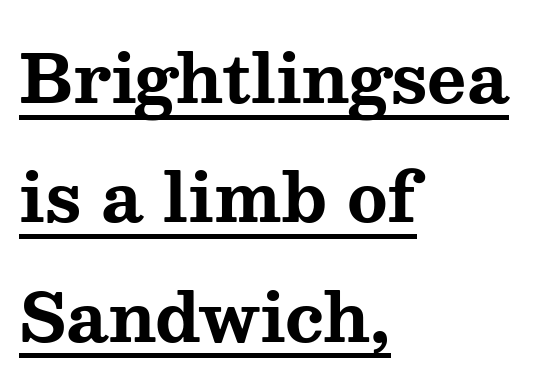
{"serif": "yes", "italic": "no", "bold": "yes", "weight": "bold", "width": "wide", "stroke_contrast": "medium", "x_height": "medium", "monospaced": "no", "underline": "yes", "align": "left", "line_spacing_ratio": 1.78, "letter_spacing": "normal", "letter_spacing_em": 0.0, "glyph_px": 67}
